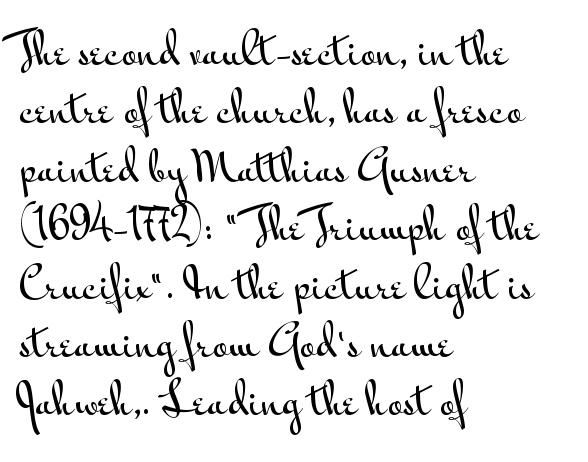
The area under the type is left untouched. Here the designer chose a conventional face with non-uniform glyph widths. Caption: multi-line text, flush left, ragged right. To sum up the face: it is a sans, with no serifs. Standard letterfit; no display-style spreading of the glyphs.
